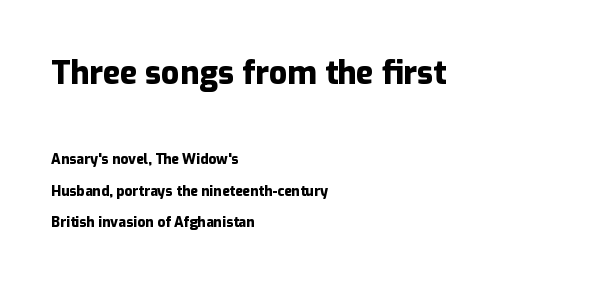
The image shows 32 px heavy sans-serif type, upright; set left-aligned, loose line spacing (2.26x), normal letter spacing, not underlined; the first (top) block is 2.29x larger; low stroke contrast and a medium x-height.
